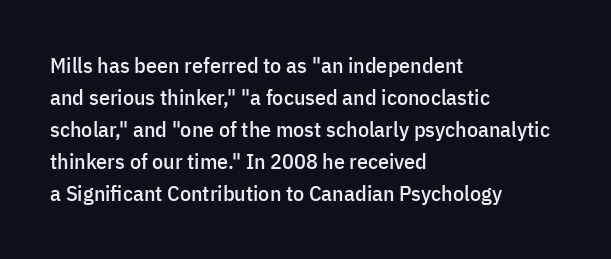
{"italic": "no", "underline": "no", "align": "left", "line_spacing": "normal", "line_spacing_ratio": 1.46, "letter_spacing": "normal", "letter_spacing_em": 0.0, "glyph_px": 22}
